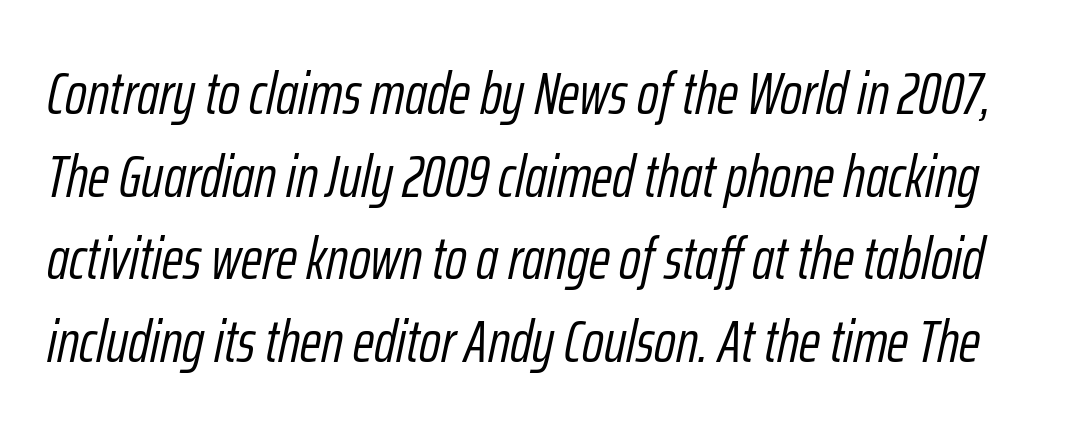
{"italic": "yes", "lean": "right", "slant_degrees": 12, "bold": "no", "weight": "light", "width": "condensed", "stroke_contrast": "low", "x_height": "medium", "monospaced": "no", "underline": "no", "line_spacing": "normal", "line_spacing_ratio": 1.4, "letter_spacing": "normal", "letter_spacing_em": 0.0, "glyph_px": 59}
